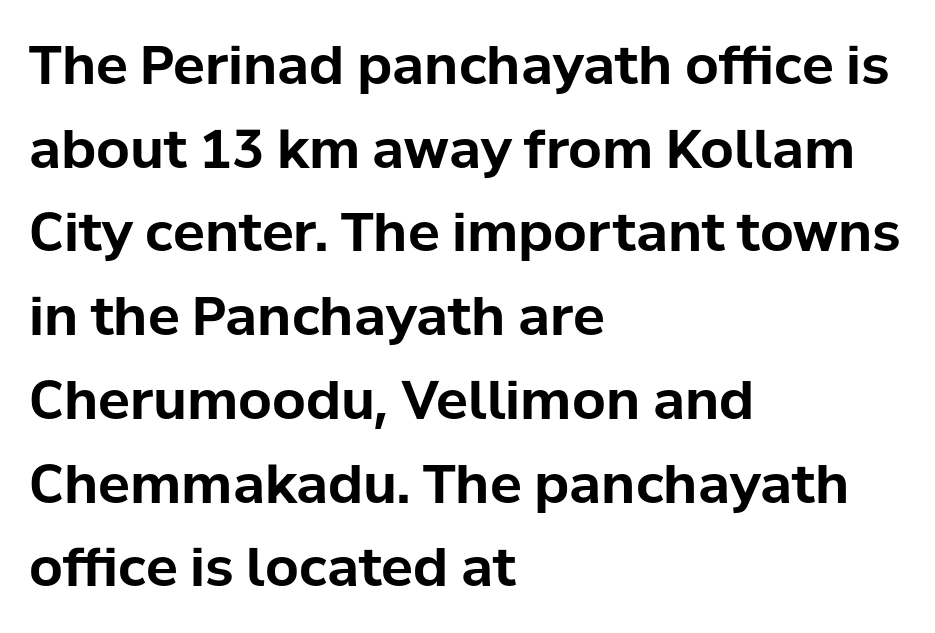
Italic: no, the glyphs are upright roman. These lines are set flush left with a ragged right edge. Bare-footed words on every line. Look at the bottom of the vertical strokes: they stop flat, with no serifs. The rendering keeps characters at their native spacing.
